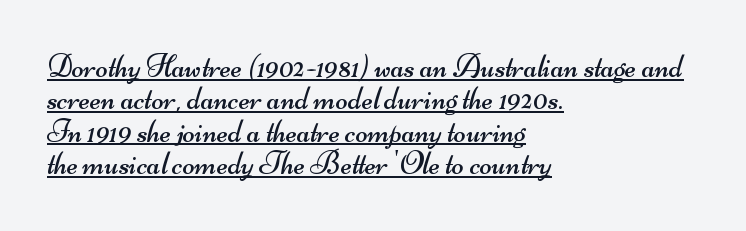
The image shows 32 px regular-weight, wide sans-serif type; set left-aligned, tight line spacing (1.01x), normal letter spacing, underlined; medium stroke contrast and a small x-height.
